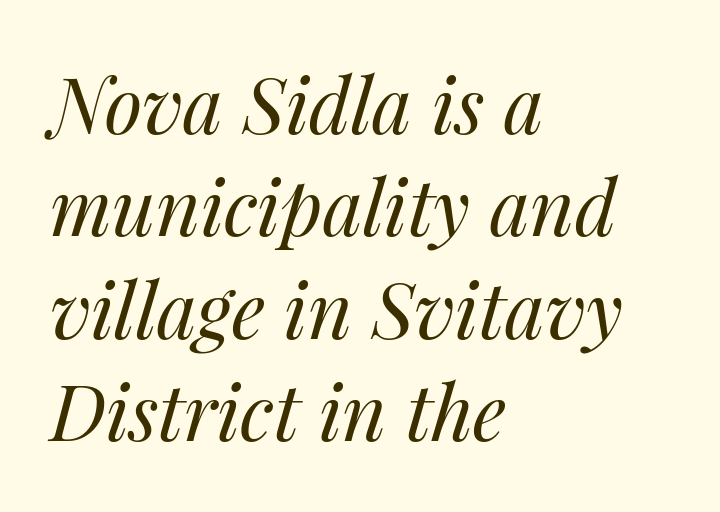
Q: Is the text bold? A: No.
Q: Is the text italic (slanted)? A: Yes, it leans right by about 14 degrees.
Q: Is the text underlined? A: No.
Q: How is the paragraph aligned? A: Left-aligned.
Q: Is the spacing between letters normal or unusually wide? A: Normal.
Q: Is the spacing between lines tight, normal or loose? A: Normal.
Q: Width (condensed, normal, or wide)? A: Normal.
Q: Stroke contrast? A: Medium.
Q: x-height? A: Medium.
Q: Monospaced? A: No.
